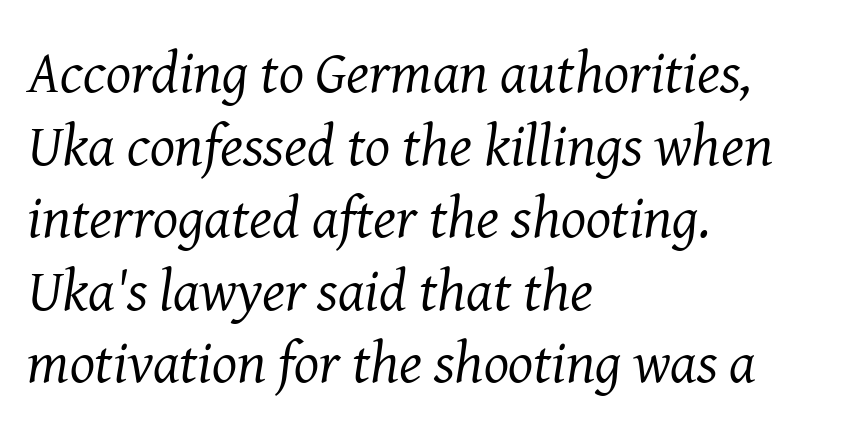
Q: Is the text bold? A: No.
Q: Is the text italic (slanted)? A: Yes, it leans right by about 8 degrees.
Q: Is the typeface a serif or a sans-serif typeface? A: Serif.
Q: Is the text underlined? A: No.
Q: How is the paragraph aligned? A: Left-aligned.
Q: Is the spacing between letters normal or unusually wide? A: Normal.
Q: Width (condensed, normal, or wide)? A: Normal.
Q: Stroke contrast? A: Medium.
Q: x-height? A: Medium.
Q: Monospaced? A: No.
